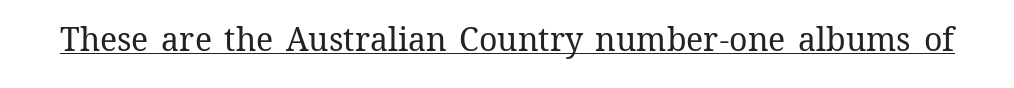
You could not count columns in this text — the font is proportionally spaced. The horizontal fit of the characters is conventional and even. You can see a thin bar hugging the bottom of the glyphs. No italicization has been applied; the sample stays upright.
